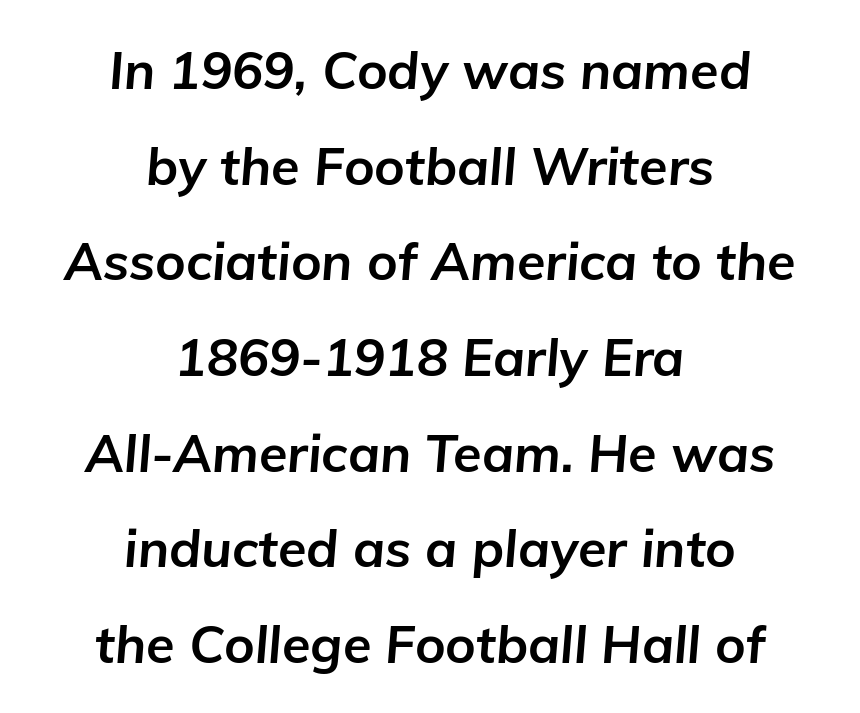
The image shows 52 px bold type, italic (leaning right); set centered, line spacing 1.84x, normal letter spacing, not underlined; low stroke contrast and a medium x-height.
